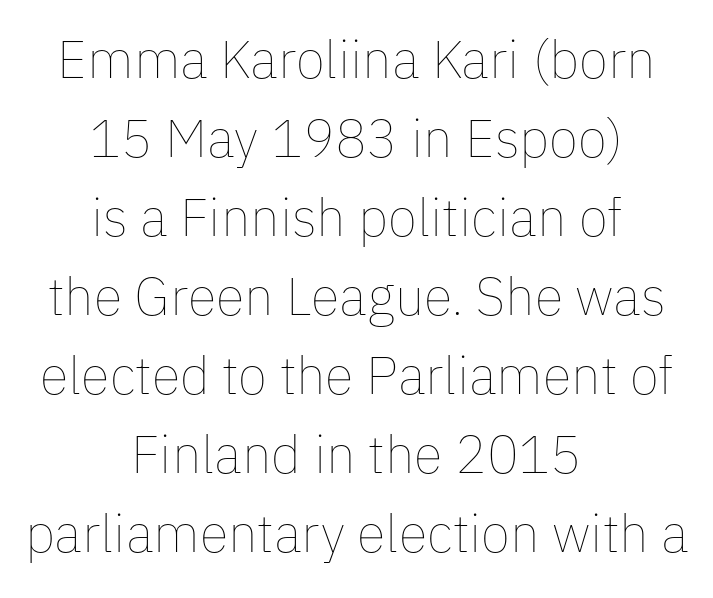
{"italic": "no", "bold": "no", "weight": "thin", "width": "normal", "stroke_contrast": "low", "x_height": "medium", "monospaced": "no", "underline": "no", "align": "center", "line_spacing": "normal", "line_spacing_ratio": 1.49, "letter_spacing": "normal", "letter_spacing_em": 0.0, "glyph_px": 53}
